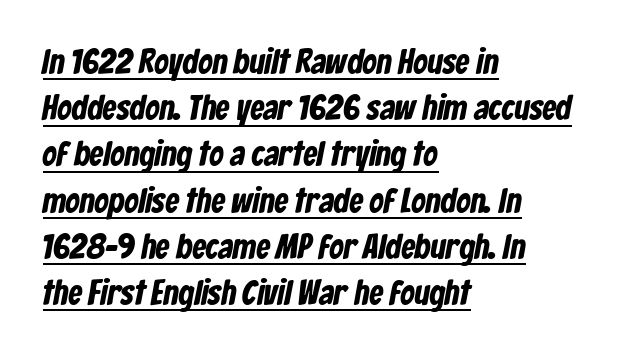
Q: Is the typeface a serif or a sans-serif typeface? A: Sans-serif.
Q: Is the text underlined? A: Yes.
Q: How is the paragraph aligned? A: Left-aligned.
Q: Is the spacing between letters normal or unusually wide? A: Normal.
Q: Is the spacing between lines tight, normal or loose? A: Normal.
Q: Width (condensed, normal, or wide)? A: Condensed.
Q: Stroke contrast? A: Low.
Q: x-height? A: Medium.
Q: Monospaced? A: No.
